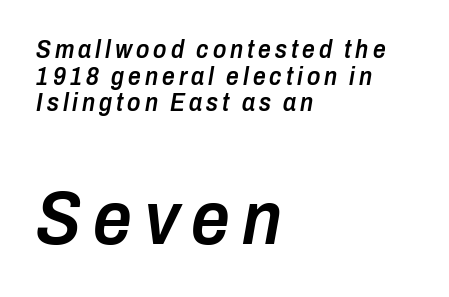
You could not count columns in this text — the font is proportionally spaced. Compared with ordinary roman type, these characters are visibly tilted. A bare baseline throughout the passage. Vertical spacing — tight.
